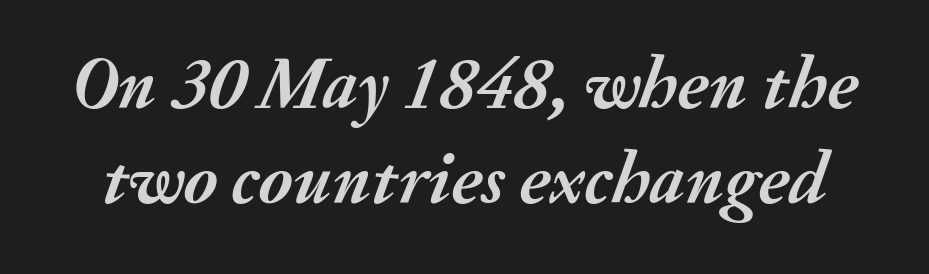
{"italic": "yes", "lean": "right", "slant_degrees": 20, "bold": "yes", "weight": "semibold", "width": "normal", "stroke_contrast": "medium", "x_height": "small", "monospaced": "no", "underline": "no", "line_spacing": "normal", "line_spacing_ratio": 1.27, "letter_spacing": "normal", "letter_spacing_em": 0.0, "glyph_px": 75}
